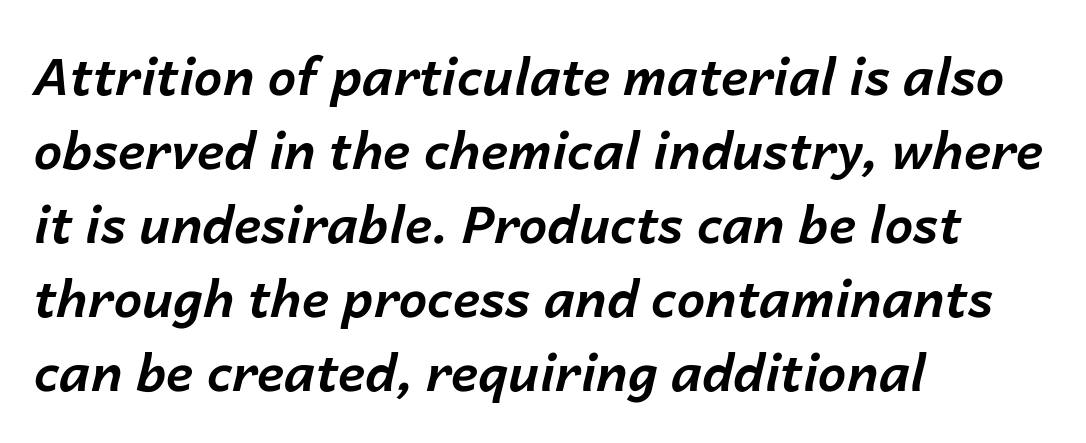
{"italic": "yes", "lean": "right", "slant_degrees": 14, "bold": "yes", "weight": "bold", "width": "normal", "stroke_contrast": "low", "x_height": "medium", "monospaced": "no", "underline": "no", "align": "left", "line_spacing": "normal", "line_spacing_ratio": 1.45, "letter_spacing": "normal", "letter_spacing_em": 0.0, "glyph_px": 51}
